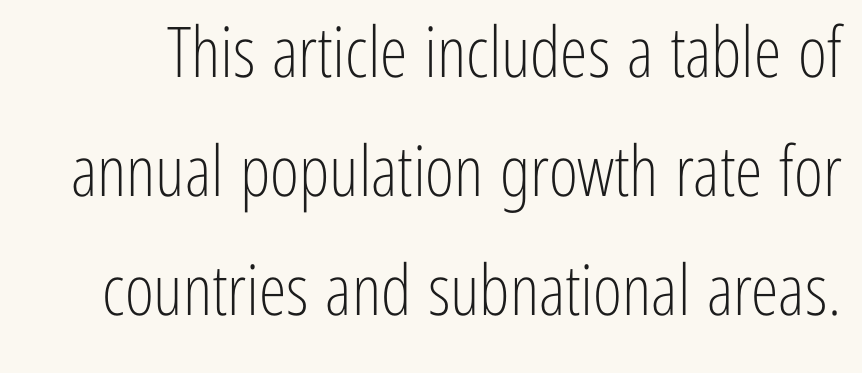
The image shows 70 px light, condensed sans-serif type, upright; set normal line spacing (1.7x), normal letter spacing, not underlined; low stroke contrast and a medium x-height.
